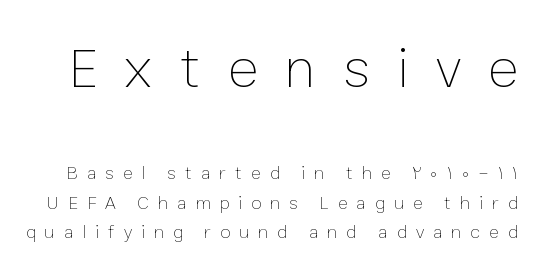
Only glyphs here, with clear space below each row. Stem width sits at or under what a default text font uses. The lines sit at an ordinary, default distance from one another. Large over small — that's the arrangement of the two blocks here. Characters follow at a spacing far wider than the type designer built in.
